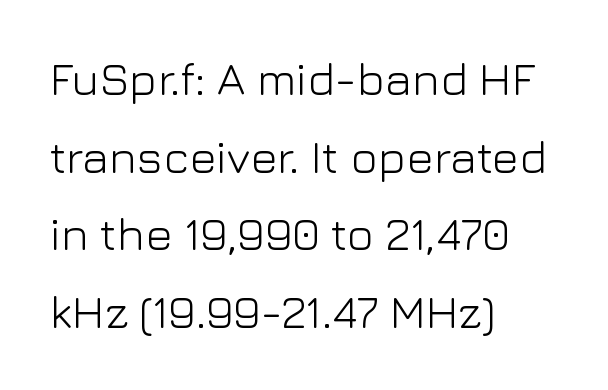
The image shows 46 px light sans-serif type, upright; set left-aligned, normal line spacing (1.69x), normal letter spacing, not underlined; low stroke contrast and a medium x-height.
